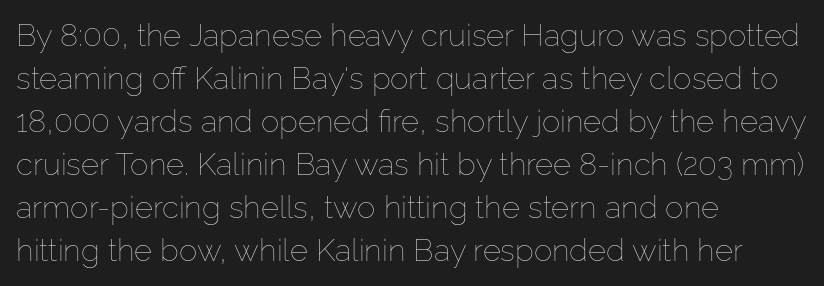
The image shows 31 px thin type, upright; set left-aligned, normal line spacing (1.39x), normal letter spacing, not underlined; low stroke contrast and a medium x-height.
